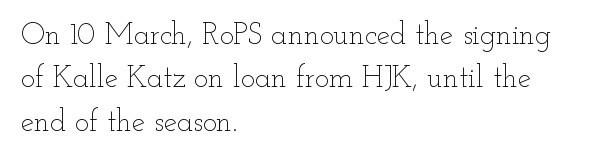
The image shows 30 px thin, wide type, upright; set left-aligned, normal line spacing (1.45x), normal letter spacing, not underlined; low stroke contrast and a small x-height.
